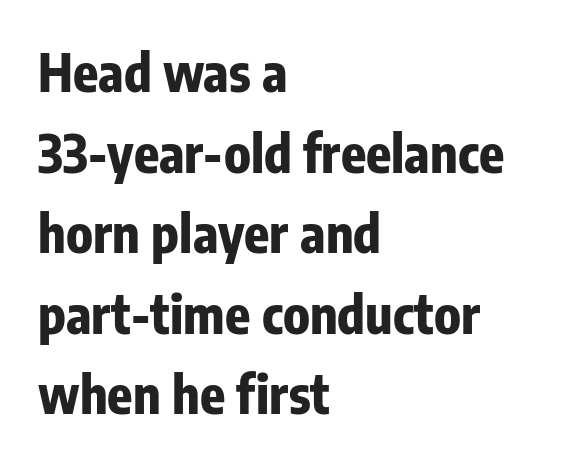
{"serif": "no", "italic": "no", "bold": "yes", "weight": "bold", "width": "condensed", "stroke_contrast": "low", "x_height": "medium", "monospaced": "no", "underline": "no", "align": "left", "line_spacing": "normal", "line_spacing_ratio": 1.55, "letter_spacing": "normal", "letter_spacing_em": 0.0, "glyph_px": 52}
